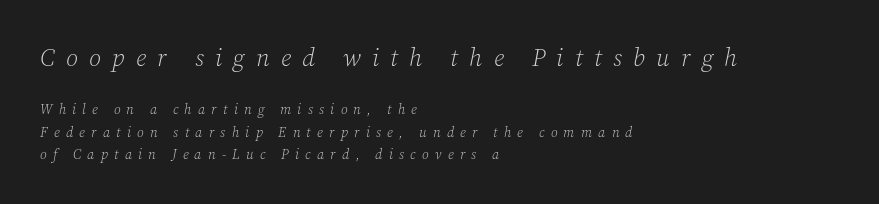
{"italic": "yes", "lean": "right", "slant_degrees": 12, "bold": "no", "underline": "no", "align": "left", "line_spacing": "normal", "line_spacing_ratio": 1.58, "letter_spacing": "wide", "letter_spacing_em": 0.45, "larger_block": "first", "size_ratio": 1.79, "glyph_px": 25}
